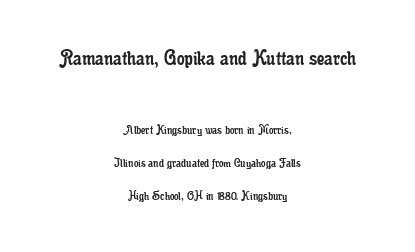
Do the letters lean? They stand straight. One glance says open: line gaps are wider than usual. Is the letter spacing exaggerated? No — it looks like the ordinary default. Check under the words: just untouched page.
